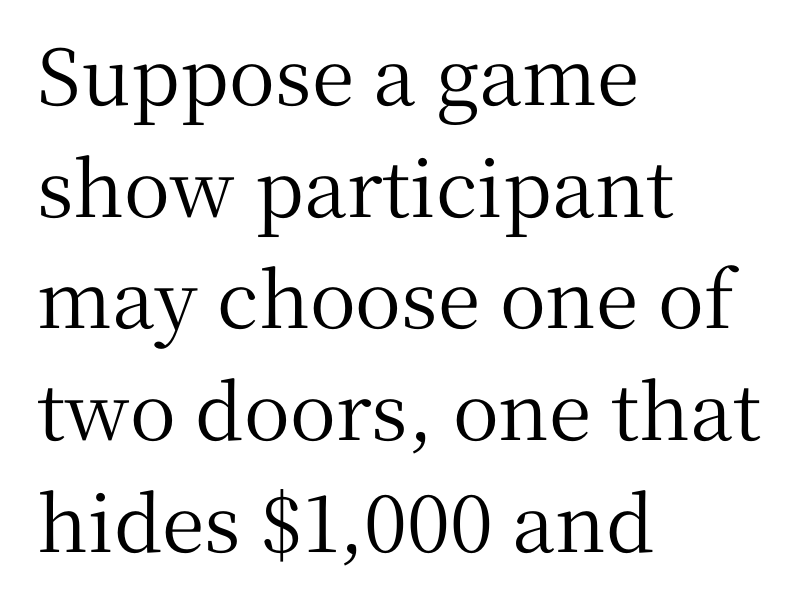
{"serif": "yes", "italic": "no", "width": "normal", "stroke_contrast": "medium", "x_height": "medium", "monospaced": "no", "underline": "no", "align": "left", "line_spacing": "normal", "line_spacing_ratio": 1.45, "letter_spacing": "normal", "letter_spacing_em": 0.0, "glyph_px": 77}
